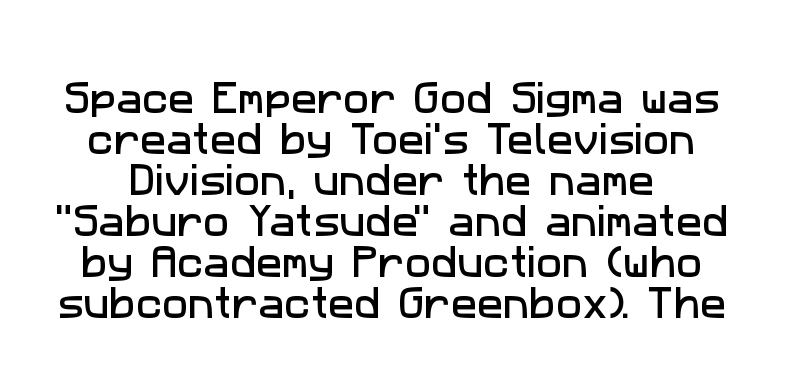
Nobody drew a line under any word here. Serifs: no, the terminals of the letterforms are clean. Here the designer chose a conventional face with non-uniform glyph widths. Honestly, the letter spacing is just normal — you wouldn't notice it.
